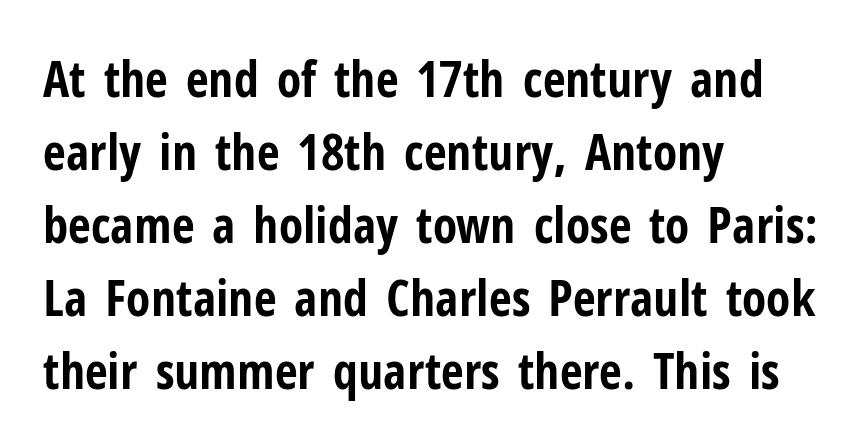
Weight check: bold — yes, fully. Horizontal alignment here is leftward, the default for most running prose. The tracking reads as untouched default to a designer's eye. Just letters on the line, the space beneath them empty. Line spacing here is normal.
